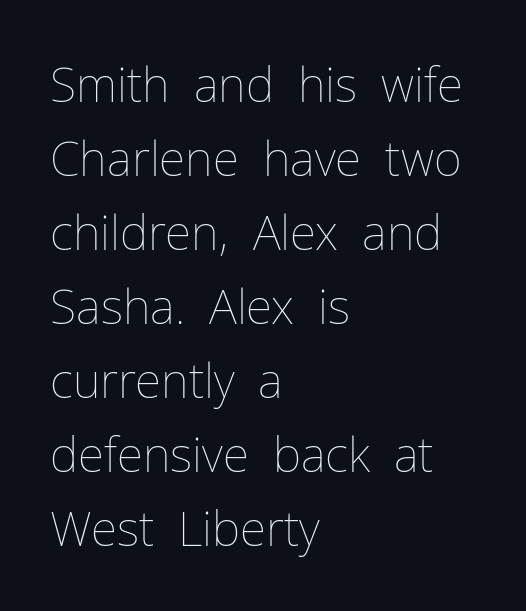
A quiet, ordinary-to-light weight characterises the typeface. Clear beneath every line of the passage. Reading down the block, your eye returns to a fixed left position each line. Vertical spacing — default. Posture: straight, roman, zero tilt.
